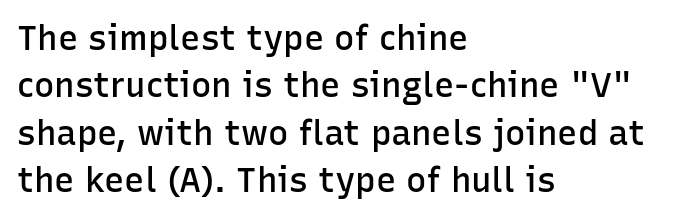
{"serif": "no", "italic": "no", "bold": "semi", "weight": "semibold", "width": "normal", "stroke_contrast": "low", "x_height": "medium", "monospaced": "no", "underline": "no", "align": "left", "line_spacing": "normal", "line_spacing_ratio": 1.39, "letter_spacing": "normal", "letter_spacing_em": 0.0, "glyph_px": 34}
